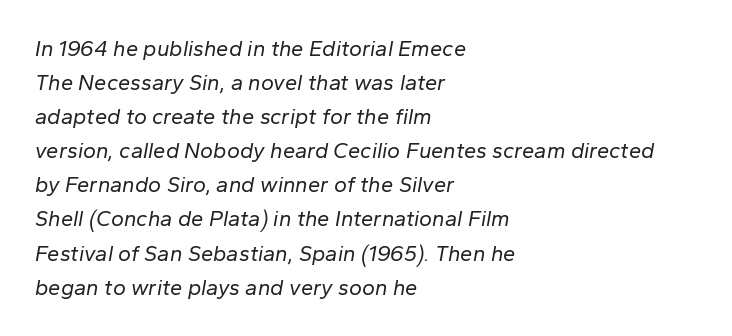
These lines sit exactly where default settings would place them. The letters are slanted; this is an italic face. Glance below the letters and you will spot only blank space. The paragraph shown leans on its left margin. The tracking reads as untouched default to a designer's eye. Compared with a typical body face, this is equally light or lighter still.
